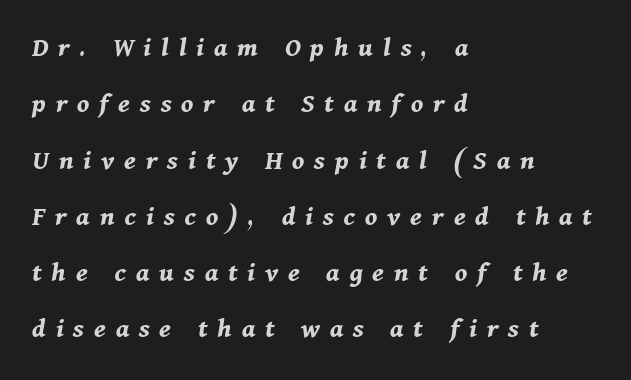
Q: Is the text bold? A: Yes.
Q: Is the text italic (slanted)? A: Yes, it leans right by about 11 degrees.
Q: Is the text underlined? A: No.
Q: How is the paragraph aligned? A: Left-aligned.
Q: Is the spacing between letters normal or unusually wide? A: Unusually wide.
Q: Is the spacing between lines tight, normal or loose? A: Loose.
Q: Width (condensed, normal, or wide)? A: Normal.
Q: Stroke contrast? A: Medium.
Q: x-height? A: Medium.
Q: Monospaced? A: No.
